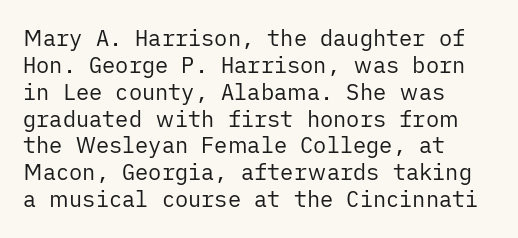
Honestly, the letter spacing is just normal — you wouldn't notice it. A student would call this left alignment; a typographer would say flush left, rag right. The font sits on the lighter half of the weight spectrum, regular included. Just letters on the line, the space beneath them empty.
